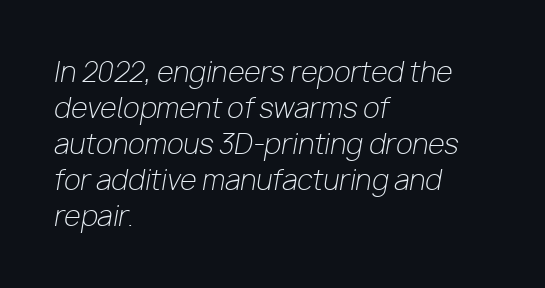
{"italic": "yes", "lean": "right", "slant_degrees": 10, "bold": "no", "underline": "no", "align": "left", "line_spacing": "normal", "line_spacing_ratio": 1.33, "letter_spacing": "normal", "letter_spacing_em": 0.0, "glyph_px": 27}
